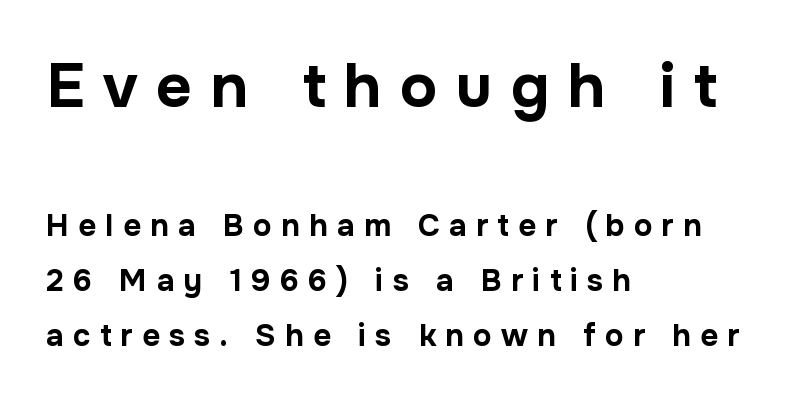
Each line starts at the same left margin while the right side varies. Is the letter spacing exaggerated? Yes — the characters are pushed far apart. The letters stand upright; this is a roman face. In terms of letterform style, serifs are entirely absent. These lines are rendered in a variable-pitch font.
